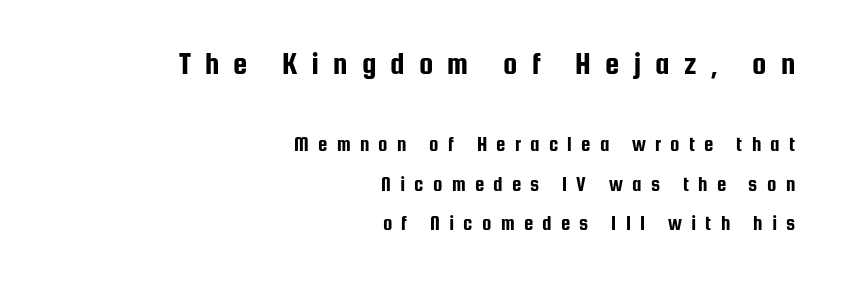
Q: Is the text italic (slanted)? A: No, it is upright.
Q: Is the typeface a serif or a sans-serif typeface? A: Sans-serif.
Q: Is the text underlined? A: No.
Q: How is the paragraph aligned? A: Right-aligned.
Q: Is the spacing between letters normal or unusually wide? A: Unusually wide.
Q: Which block of text is set in a larger size, the first (top) or the second (bottom)? A: The first (top) one.
Q: Width (condensed, normal, or wide)? A: Condensed.
Q: Stroke contrast? A: Low.
Q: x-height? A: Medium.
Q: Monospaced? A: No.
